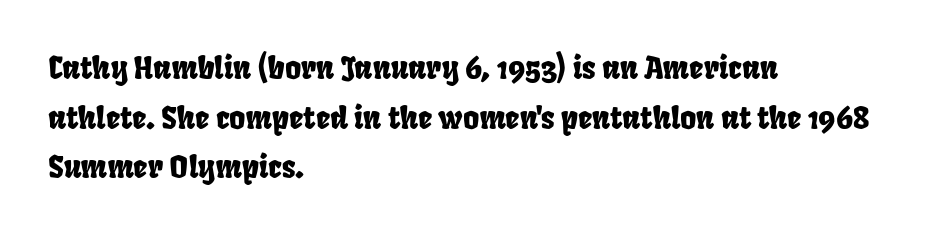
Q: Is the typeface a serif or a sans-serif typeface? A: Sans-serif.
Q: Is the text underlined? A: No.
Q: How is the paragraph aligned? A: Left-aligned.
Q: Is the spacing between letters normal or unusually wide? A: Normal.
Q: Is the spacing between lines tight, normal or loose? A: Normal.
Q: Width (condensed, normal, or wide)? A: Condensed.
Q: Stroke contrast? A: Low.
Q: x-height? A: Large.
Q: Monospaced? A: No.
